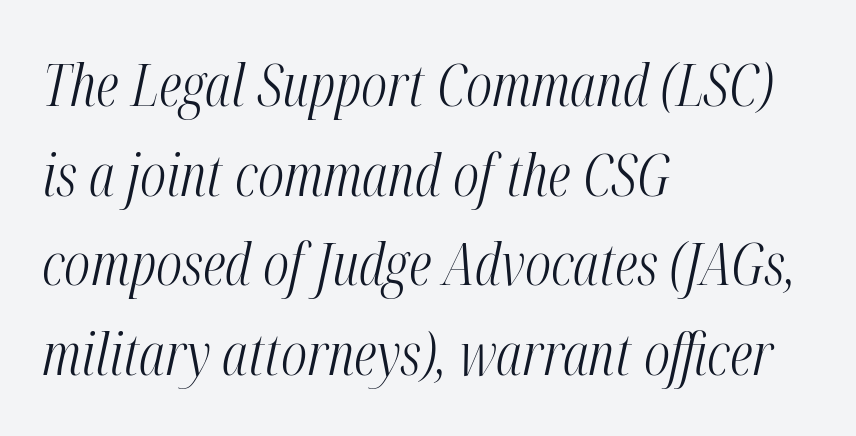
Is the type slanted? Yes — the strokes lean at a clear angle. The line-height multiplier appears to be the usual default. There is no visible air inserted between adjacent glyphs. The baseline area is clear.
